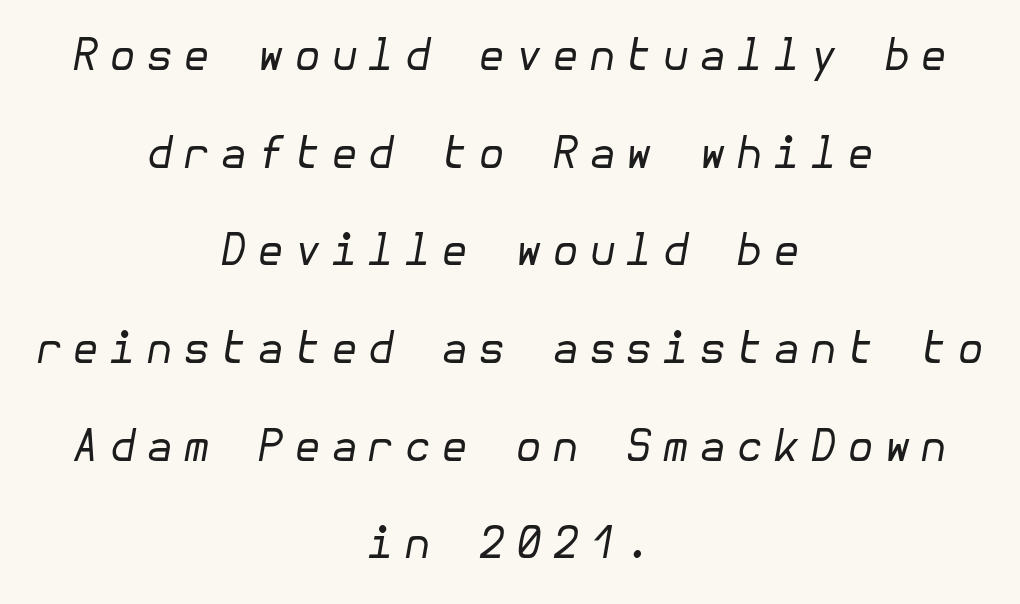
Q: Is the text bold? A: No.
Q: Is the text italic (slanted)? A: Yes, it leans right by about 10 degrees.
Q: Is the text underlined? A: No.
Q: How is the paragraph aligned? A: Centered.
Q: Is the spacing between letters normal or unusually wide? A: Unusually wide.
Q: Is the spacing between lines tight, normal or loose? A: Loose.
Q: Width (condensed, normal, or wide)? A: Normal.
Q: Stroke contrast? A: Low.
Q: x-height? A: Medium.
